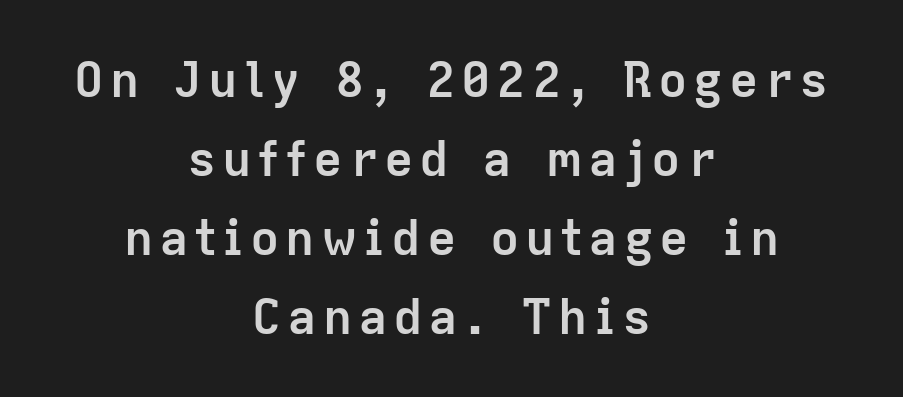
{"serif": "no", "italic": "no", "bold": "yes", "weight": "semibold", "width": "normal", "stroke_contrast": "low", "x_height": "medium", "monospaced": "no", "underline": "no", "align": "center", "line_spacing": "normal", "line_spacing_ratio": 1.61, "glyph_px": 49}
